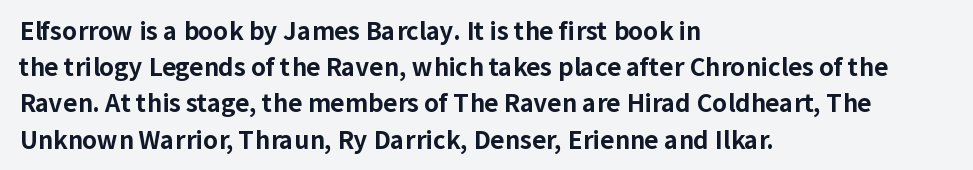
The vertical gap from one line to the next is medium. In terms of posture, this sample is upright. Look at the stroke-to-counter ratio: heavy, a bold. Clear beneath every line of the passage. Casual observation: everything's shoved over to the left. You could call the tracking neutral — neither tight nor loose.
